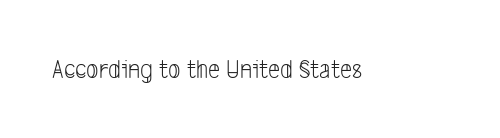
The line texture is even and compact thanks to regular tracking. Glance below the letters and you will spot only blank space. Heft: none added — not bold.
